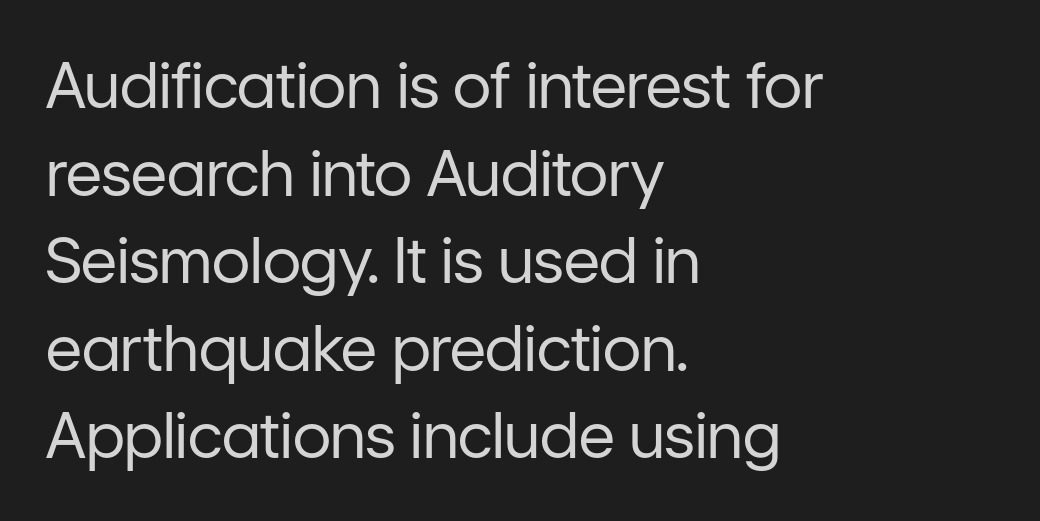
{"serif": "no", "italic": "no", "bold": "no", "weight": "regular", "width": "normal", "stroke_contrast": "low", "x_height": "medium", "monospaced": "no", "underline": "no", "align": "left", "line_spacing": "normal", "line_spacing_ratio": 1.39, "letter_spacing": "normal", "letter_spacing_em": 0.0, "glyph_px": 63}
